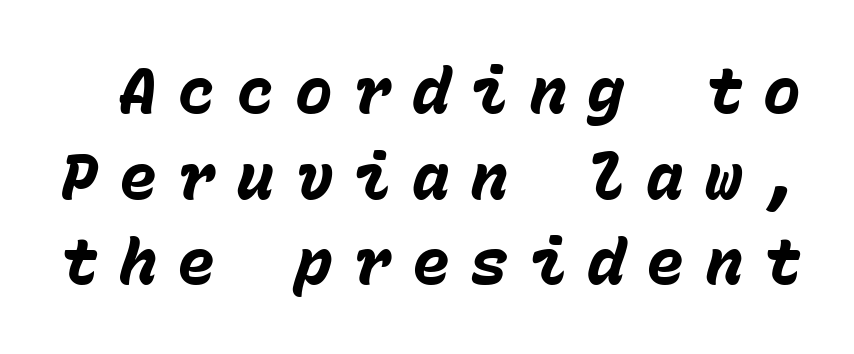
The image shows 63 px heavy type, italic (leaning right), monospaced; set normal line spacing (1.36x), unusually wide letter spacing (+0.33 em), not underlined; low stroke contrast and a medium x-height.
